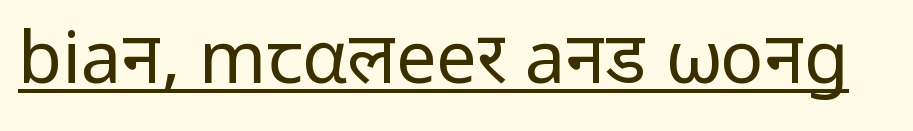
{"serif": "no", "italic": "no", "bold": "no", "weight": "regular", "width": "normal", "stroke_contrast": "low", "x_height": "medium", "monospaced": "no", "underline": "yes", "letter_spacing": "normal", "letter_spacing_em": 0.0, "glyph_px": 72}
